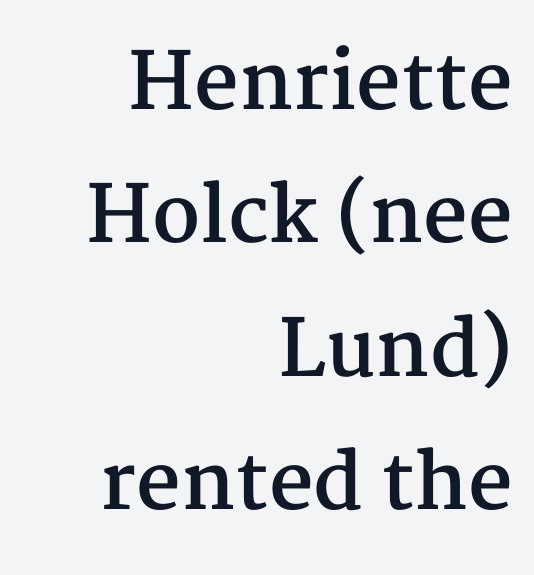
{"serif": "yes", "italic": "no", "bold": "yes", "weight": "semibold", "width": "normal", "stroke_contrast": "medium", "x_height": "medium", "monospaced": "no", "underline": "no", "align": "right", "line_spacing_ratio": 1.71, "letter_spacing": "normal", "letter_spacing_em": 0.0, "glyph_px": 78}
